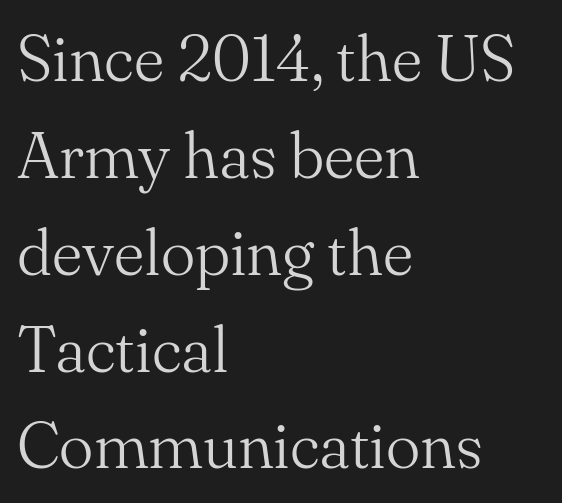
Q: Is the text bold? A: No.
Q: Is the text italic (slanted)? A: No, it is upright.
Q: Is the typeface a serif or a sans-serif typeface? A: Serif.
Q: Is the text underlined? A: No.
Q: How is the paragraph aligned? A: Left-aligned.
Q: Is the spacing between letters normal or unusually wide? A: Normal.
Q: Is the spacing between lines tight, normal or loose? A: Normal.
Q: Width (condensed, normal, or wide)? A: Normal.
Q: Stroke contrast? A: Medium.
Q: x-height? A: Small.
Q: Monospaced? A: No.
